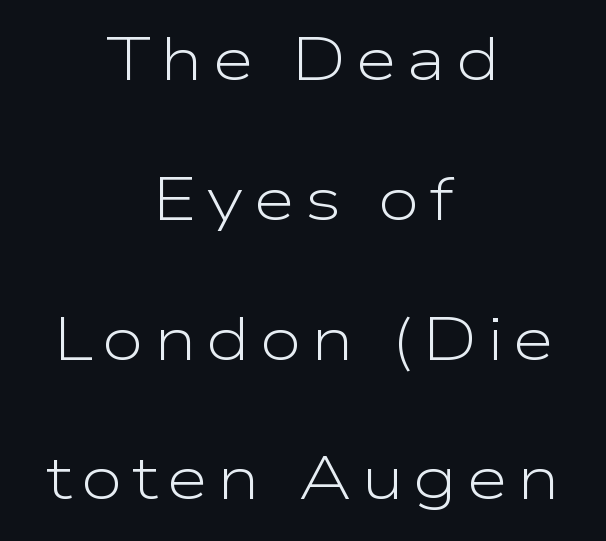
{"serif": "no", "italic": "no", "bold": "no", "weight": "light", "width": "wide", "stroke_contrast": "low", "x_height": "medium", "monospaced": "no", "underline": "no", "align": "center", "line_spacing": "loose", "line_spacing_ratio": 2.33, "glyph_px": 60}
